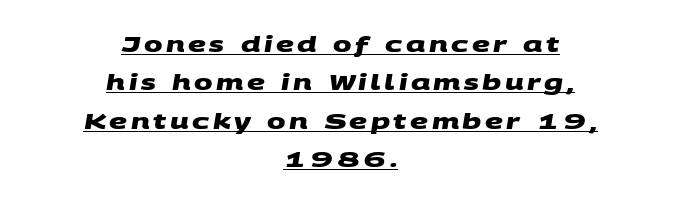
The image shows 22 px bold type; set centered, line spacing 1.74x, underlined.
